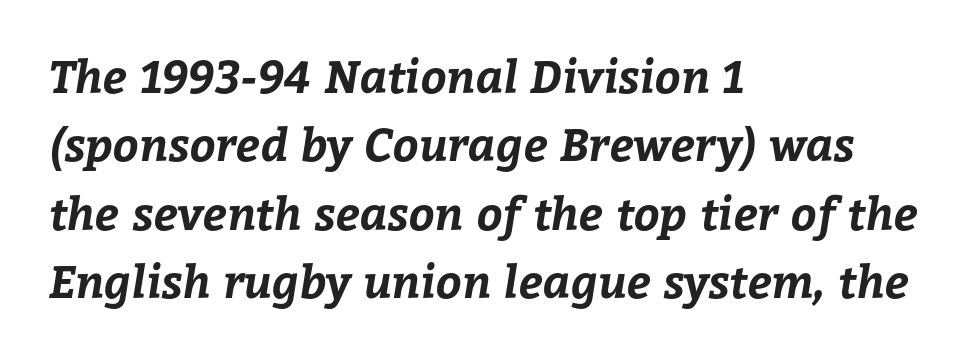
Q: Is the text bold? A: Yes.
Q: Is the text underlined? A: No.
Q: How is the paragraph aligned? A: Left-aligned.
Q: Is the spacing between letters normal or unusually wide? A: Normal.
Q: Is the spacing between lines tight, normal or loose? A: Normal.
Q: Width (condensed, normal, or wide)? A: Normal.
Q: Stroke contrast? A: Low.
Q: x-height? A: Medium.
Q: Monospaced? A: No.
